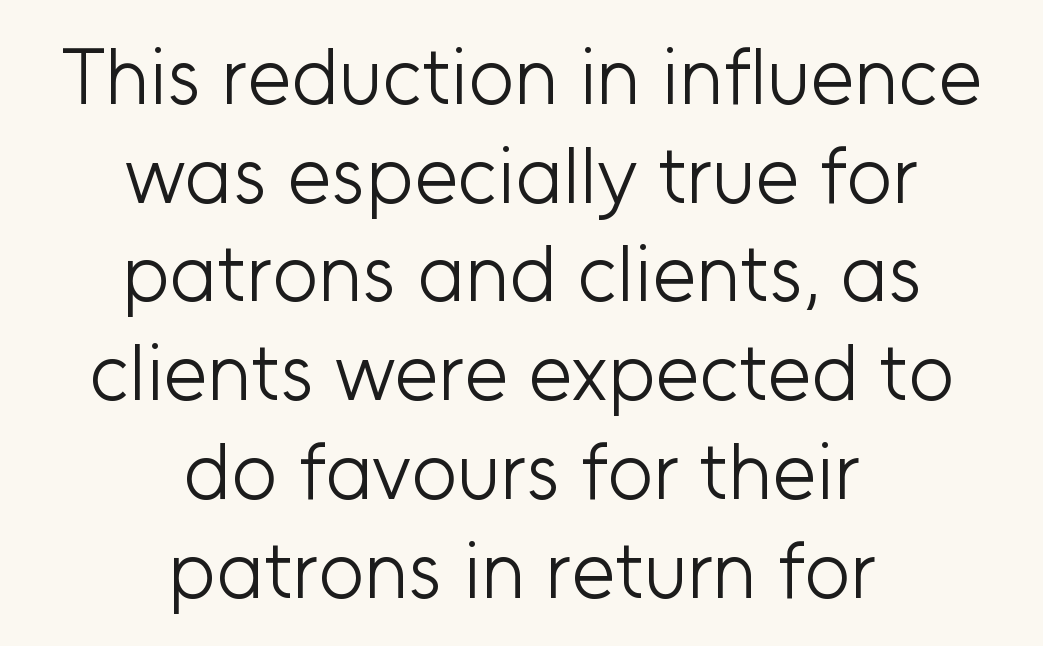
Normally led — the rows are evenly, conventionally spaced. These lines are rendered in a variable-pitch font. The passage is arranged like a title page — every line centered. How are the letters spaced? Ordinarily, with no added tracking. This is sans-serif lettering, the kind often seen on screens and signage. The letters stand upright; this is a roman face.
